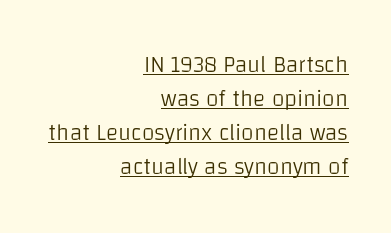
Q: Is the text bold? A: No.
Q: Is the text italic (slanted)? A: No, it is upright.
Q: Is the text underlined? A: Yes.
Q: How is the paragraph aligned? A: Right-aligned.
Q: Is the spacing between letters normal or unusually wide? A: Normal.
Q: Is the spacing between lines tight, normal or loose? A: Normal.
